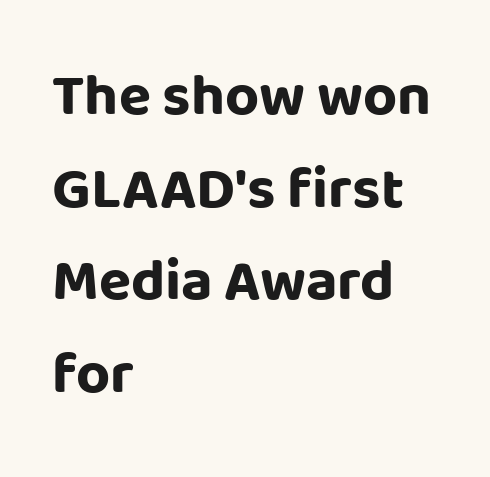
{"serif": "no", "italic": "no", "bold": "yes", "weight": "bold", "width": "normal", "stroke_contrast": "low", "x_height": "large", "monospaced": "no", "underline": "no", "align": "left", "line_spacing": "normal", "line_spacing_ratio": 1.57, "letter_spacing": "normal", "letter_spacing_em": 0.0, "glyph_px": 59}
